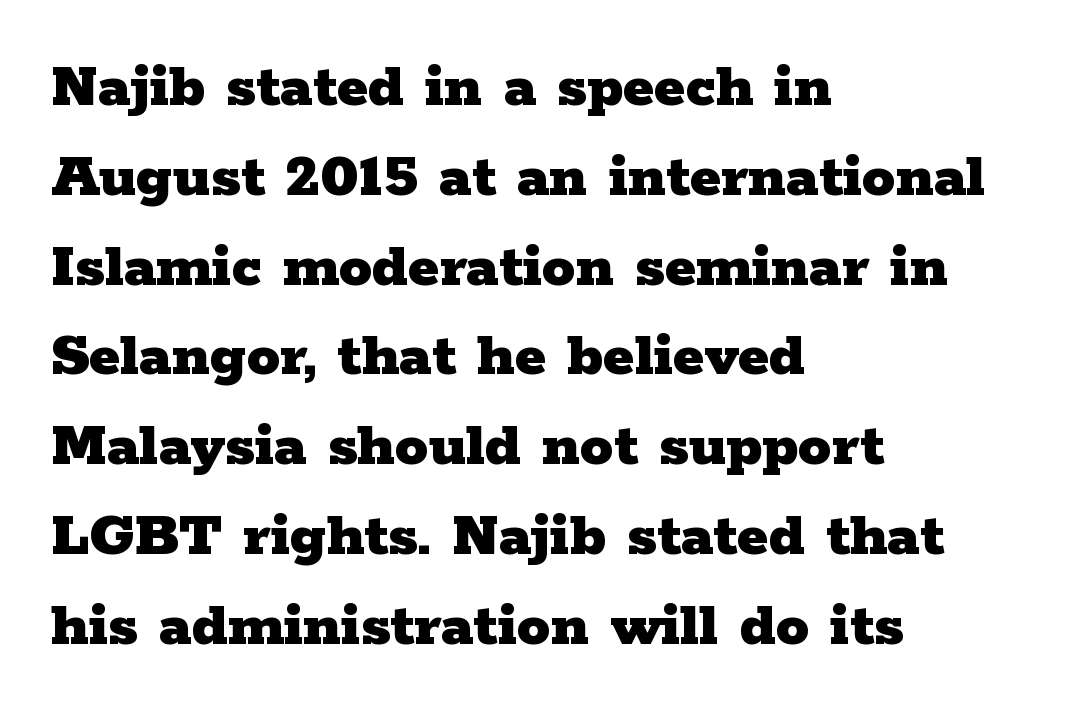
Letterform terminals end in serifs throughout the passage. A full-strength bold gives these letters their thick strokes. Summary of vertical rhythm: regular, with standard interline spacing. Notice how the passage keeps a crisp vertical edge on the left only. Words float on clear page, feet unadorned.
